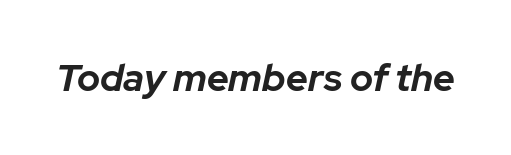
Letters rest on an invisible, unmarked baseline. The whole block is typeset with a tilt. Compared with typical body copy, the letter spacing here is the same. Weight: bold. Think of a printed novel: that variable character pitch is what you see here.
